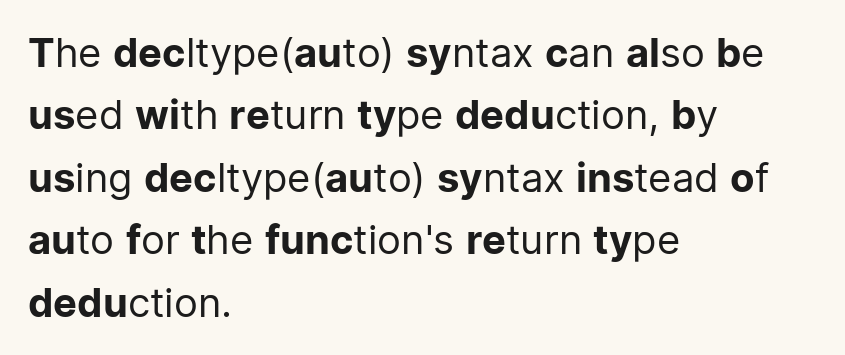
{"serif": "no", "italic": "no", "bold": "no", "weight": "regular", "width": "normal", "stroke_contrast": "low", "x_height": "medium", "monospaced": "no", "underline": "no", "align": "left", "line_spacing": "normal", "line_spacing_ratio": 1.56, "letter_spacing": "normal", "letter_spacing_em": 0.0, "glyph_px": 40}
